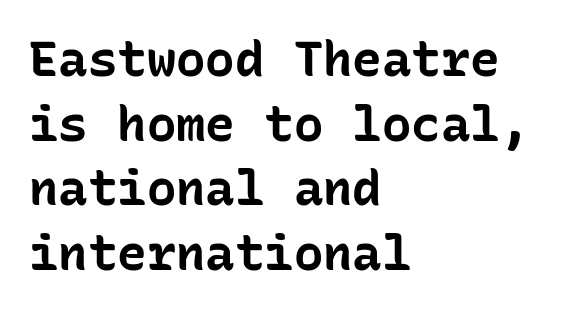
{"serif": "no", "italic": "no", "bold": "yes", "weight": "bold", "width": "normal", "stroke_contrast": "low", "x_height": "medium", "monospaced": "yes", "underline": "no", "align": "left", "line_spacing": "normal", "line_spacing_ratio": 1.32, "letter_spacing": "normal", "letter_spacing_em": 0.0, "glyph_px": 49}
